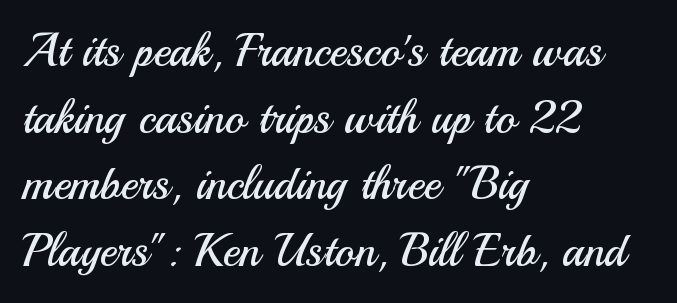
Q: Is the text bold? A: No.
Q: Is the text italic (slanted)? A: Yes.
Q: Is the typeface a serif or a sans-serif typeface? A: Sans-serif.
Q: Is the text underlined? A: No.
Q: How is the paragraph aligned? A: Left-aligned.
Q: Is the spacing between letters normal or unusually wide? A: Normal.
Q: Is the spacing between lines tight, normal or loose? A: Normal.
Q: Width (condensed, normal, or wide)? A: Normal.
Q: Stroke contrast? A: Medium.
Q: x-height? A: Small.
Q: Monospaced? A: No.
